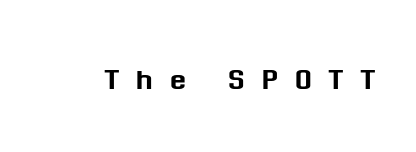
Q: Is the text italic (slanted)? A: No, it is upright.
Q: Is the typeface a serif or a sans-serif typeface? A: Sans-serif.
Q: Is the text underlined? A: No.
Q: Is the spacing between letters normal or unusually wide? A: Unusually wide.
Q: Width (condensed, normal, or wide)? A: Normal.
Q: Stroke contrast? A: Medium.
Q: x-height? A: Medium.
Q: Monospaced? A: No.
